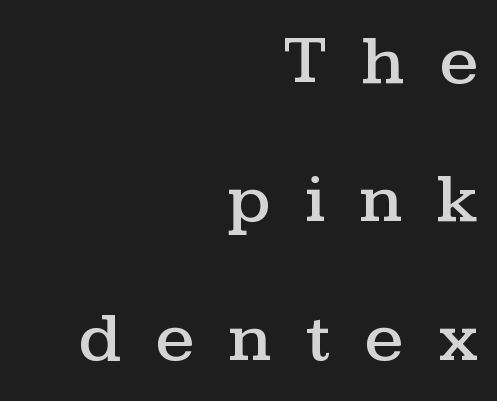
{"serif": "yes", "italic": "no", "width": "wide", "stroke_contrast": "medium", "x_height": "medium", "monospaced": "no", "underline": "no", "align": "right", "line_spacing": "loose", "line_spacing_ratio": 1.95, "letter_spacing": "wide", "letter_spacing_em": 0.48, "glyph_px": 71}
